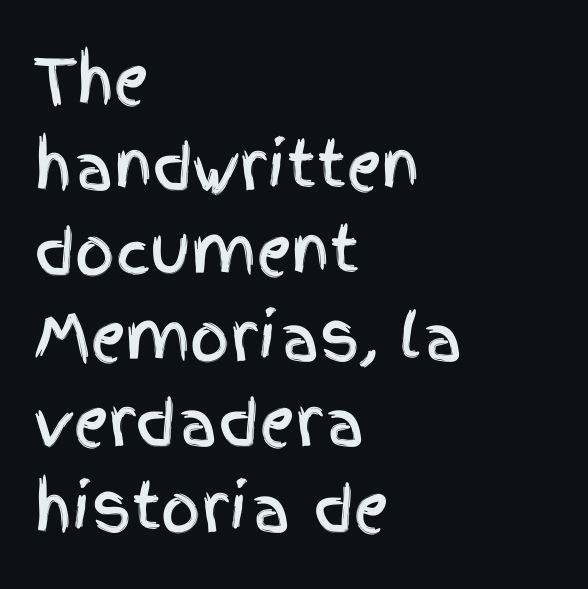
{"serif": "no", "italic": "no", "width": "condensed", "x_height": "large", "monospaced": "no", "underline": "no", "align": "left", "line_spacing": "normal", "line_spacing_ratio": 1.38, "letter_spacing": "normal", "letter_spacing_em": 0.0, "glyph_px": 62}
